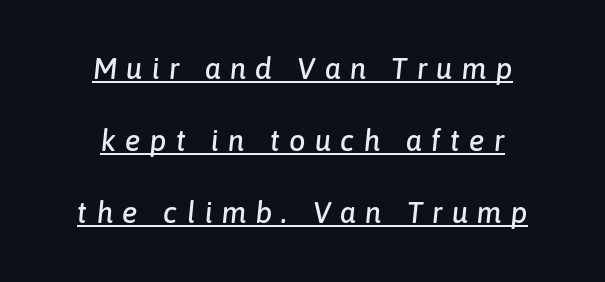
{"italic": "yes", "lean": "right", "slant_degrees": 6, "width": "normal", "stroke_contrast": "low", "x_height": "medium", "monospaced": "no", "underline": "yes", "align": "center", "line_spacing": "loose", "line_spacing_ratio": 2.49, "letter_spacing": "wide", "letter_spacing_em": 0.32, "glyph_px": 29}
